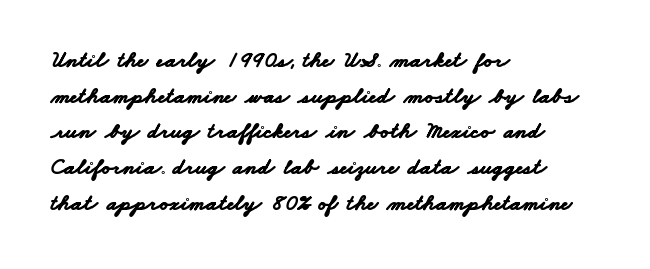
{"bold": "yes", "underline": "no", "align": "left", "line_spacing": "normal", "line_spacing_ratio": 1.55, "letter_spacing": "normal", "letter_spacing_em": 0.0, "glyph_px": 23}
